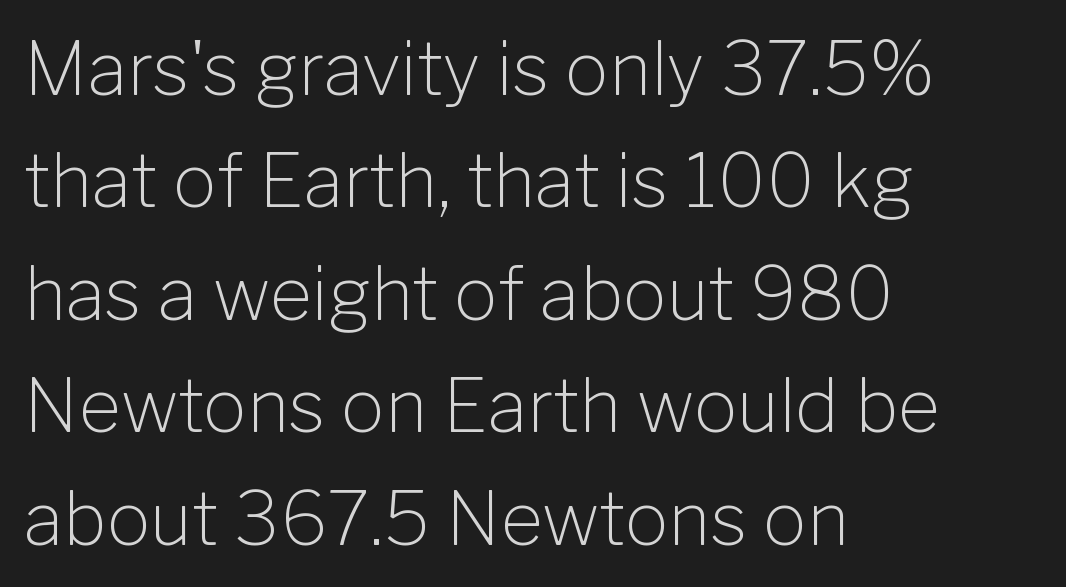
The specimen omits any rule beneath the text block's lines. Grotesque or geometric, the face here clearly has no serifs. Weight: in the light-to-regular range. Notice how descenders clear the ascenders below comfortably — that's standard leading. Horizontally, the lines are justified to the leading edge only.
